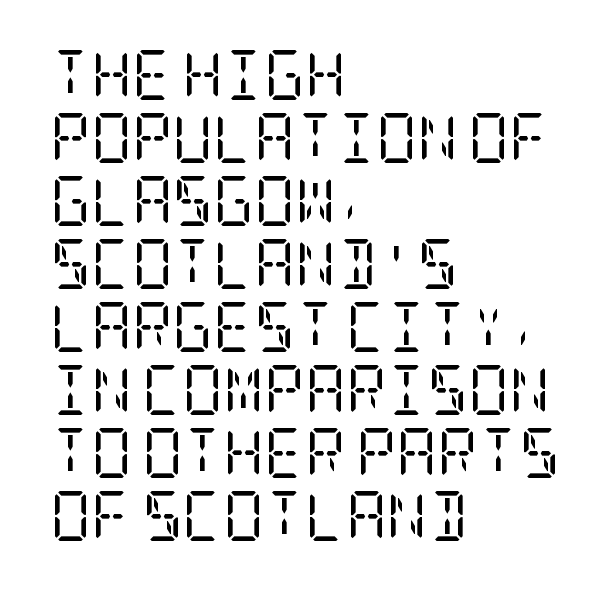
The image shows 50 px regular-weight, condensed serif type, upright; set left-aligned, normal line spacing (1.26x), normal letter spacing, not underlined; low stroke contrast and a large x-height.
